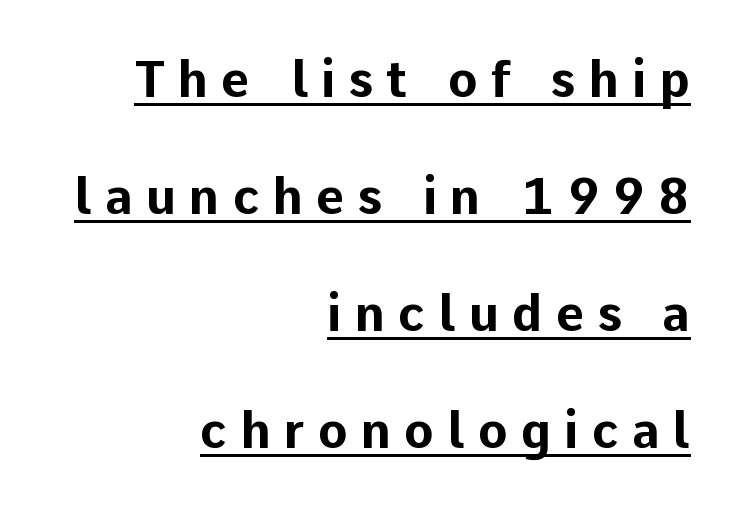
{"serif": "no", "italic": "no", "bold": "yes", "weight": "bold", "width": "normal", "stroke_contrast": "low", "x_height": "medium", "monospaced": "no", "underline": "yes", "align": "right", "line_spacing": "loose", "line_spacing_ratio": 2.39, "letter_spacing": "wide", "letter_spacing_em": 0.27, "glyph_px": 49}
